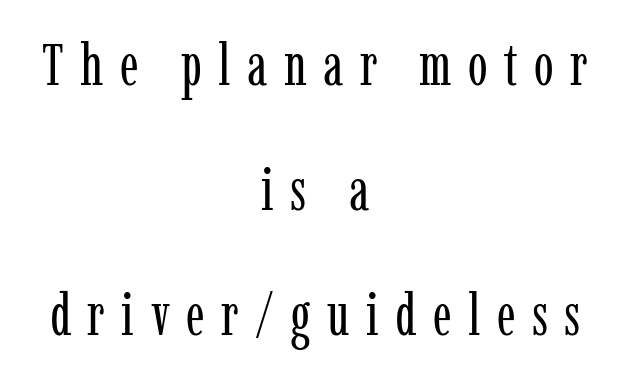
{"serif": "yes", "italic": "no", "bold": "no", "weight": "regular", "width": "condensed", "stroke_contrast": "low", "x_height": "medium", "monospaced": "no", "underline": "no", "align": "center", "line_spacing": "loose", "line_spacing_ratio": 2.12, "letter_spacing": "wide", "letter_spacing_em": 0.28, "glyph_px": 59}
